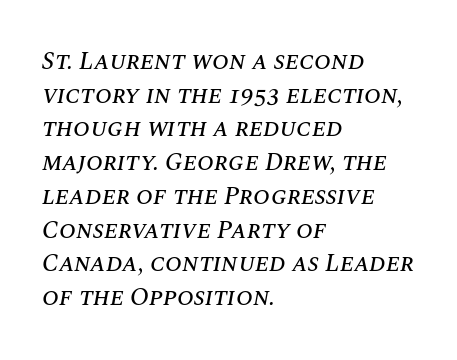
The image shows 25 px text type, italic (leaning right); set left-aligned, normal line spacing (1.35x), normal letter spacing, not underlined.
